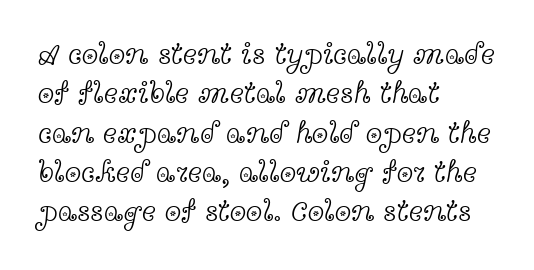
{"serif": "yes", "italic": "no", "bold": "no", "weight": "light", "width": "wide", "x_height": "medium", "monospaced": "no", "underline": "no", "align": "left", "line_spacing": "normal", "line_spacing_ratio": 1.31, "letter_spacing": "normal", "letter_spacing_em": 0.0, "glyph_px": 30}
